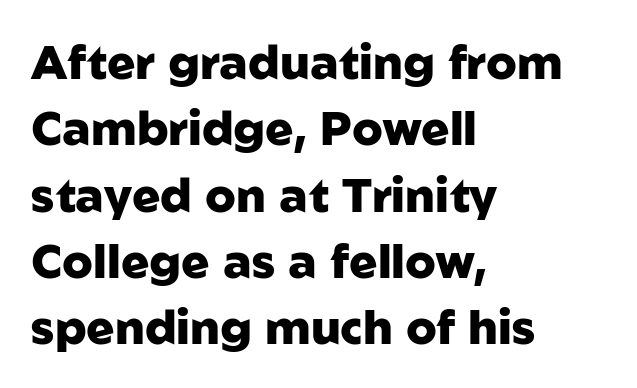
The image shows 47 px heavy sans-serif type, upright; set left-aligned, normal line spacing (1.41x), normal letter spacing, not underlined; low stroke contrast and a medium x-height.
